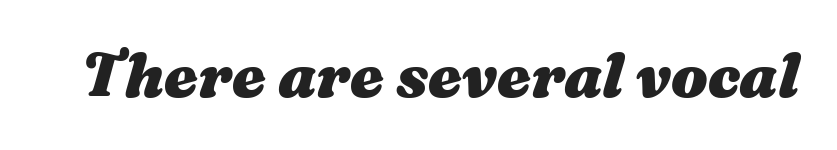
The image shows 61 px heavy, wide type, italic (leaning right); set normal letter spacing, not underlined; medium stroke contrast and a medium x-height.
